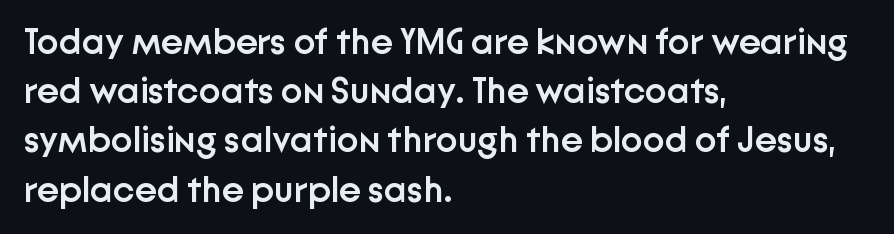
The image shows 37 px semibold sans-serif type, upright; set left-aligned, normal line spacing (1.33x), normal letter spacing, not underlined; low stroke contrast and a medium x-height.
